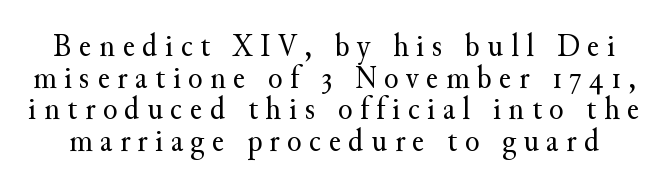
Q: Is the text bold? A: No.
Q: Is the text italic (slanted)? A: No, it is upright.
Q: Is the typeface a serif or a sans-serif typeface? A: Serif.
Q: Is the text underlined? A: No.
Q: Is the spacing between letters normal or unusually wide? A: Unusually wide.
Q: Is the spacing between lines tight, normal or loose? A: Tight.
Q: Width (condensed, normal, or wide)? A: Normal.
Q: Stroke contrast? A: Medium.
Q: x-height? A: Small.
Q: Monospaced? A: No.
